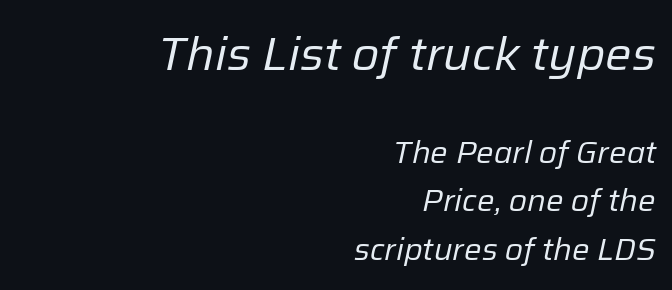
Character size in the leading block exceeds that of the trailing block. Line endings align vertically; line beginnings do not. Is the letter spacing exaggerated? No — it looks like the ordinary default. A light-to-regular cut is what we see here. Compared with ordinary roman type, these characters are visibly tilted. A clean baseline with only descenders dipping below it.
